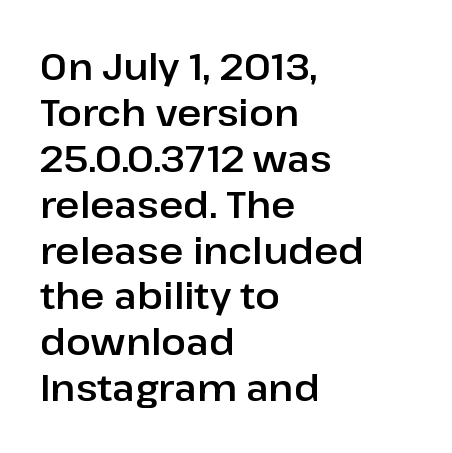
Q: Is the text italic (slanted)? A: No, it is upright.
Q: Is the typeface a serif or a sans-serif typeface? A: Sans-serif.
Q: Is the text underlined? A: No.
Q: How is the paragraph aligned? A: Left-aligned.
Q: Is the spacing between letters normal or unusually wide? A: Normal.
Q: Width (condensed, normal, or wide)? A: Normal.
Q: Stroke contrast? A: Low.
Q: x-height? A: Medium.
Q: Monospaced? A: No.
